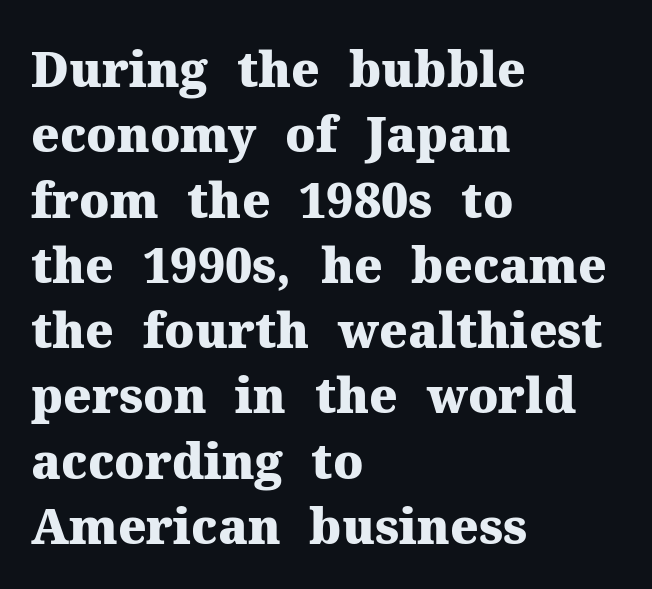
Q: Is the text bold? A: Yes.
Q: Is the text italic (slanted)? A: No, it is upright.
Q: Is the typeface a serif or a sans-serif typeface? A: Serif.
Q: Is the text underlined? A: No.
Q: How is the paragraph aligned? A: Left-aligned.
Q: Is the spacing between letters normal or unusually wide? A: Normal.
Q: Is the spacing between lines tight, normal or loose? A: Normal.
Q: Width (condensed, normal, or wide)? A: Normal.
Q: Stroke contrast? A: Medium.
Q: x-height? A: Medium.
Q: Monospaced? A: No.
